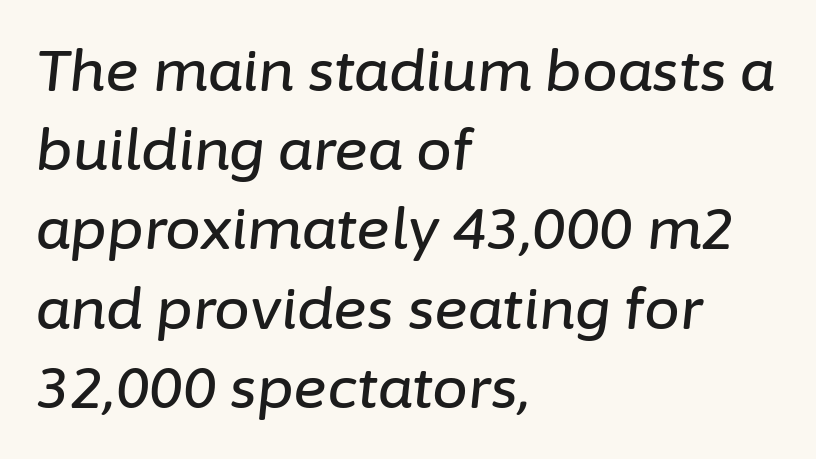
Q: Is the text italic (slanted)? A: Yes, it leans right by about 6 degrees.
Q: Is the text underlined? A: No.
Q: How is the paragraph aligned? A: Left-aligned.
Q: Is the spacing between letters normal or unusually wide? A: Normal.
Q: Is the spacing between lines tight, normal or loose? A: Normal.
Q: Width (condensed, normal, or wide)? A: Normal.
Q: Stroke contrast? A: Low.
Q: x-height? A: Medium.
Q: Monospaced? A: No.
